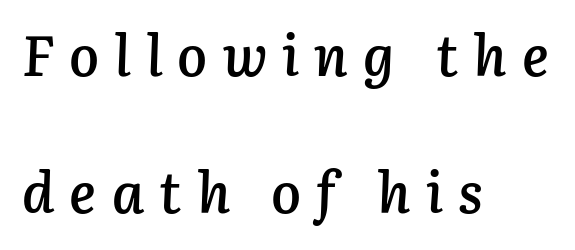
Compared with typical body copy, the letter spacing here is much looser. You could not count columns in this text — the font is proportionally spaced. A bit beefed up — I'd call it semibold rather than bold. This sample uses an oblique cut, with every glyph tilted off the vertical. The lines are quadded left.
